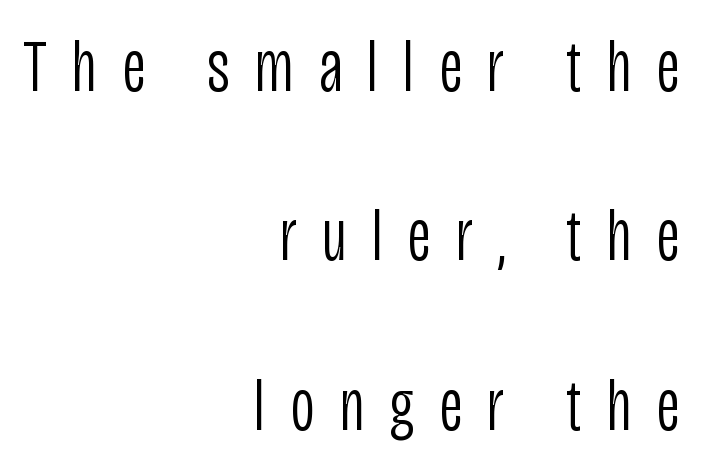
Q: Is the text bold? A: No.
Q: Is the text italic (slanted)? A: No, it is upright.
Q: Is the typeface a serif or a sans-serif typeface? A: Sans-serif.
Q: Is the text underlined? A: No.
Q: How is the paragraph aligned? A: Right-aligned.
Q: Is the spacing between letters normal or unusually wide? A: Unusually wide.
Q: Is the spacing between lines tight, normal or loose? A: Loose.
Q: Width (condensed, normal, or wide)? A: Condensed.
Q: Stroke contrast? A: Low.
Q: x-height? A: Large.
Q: Monospaced? A: No.
